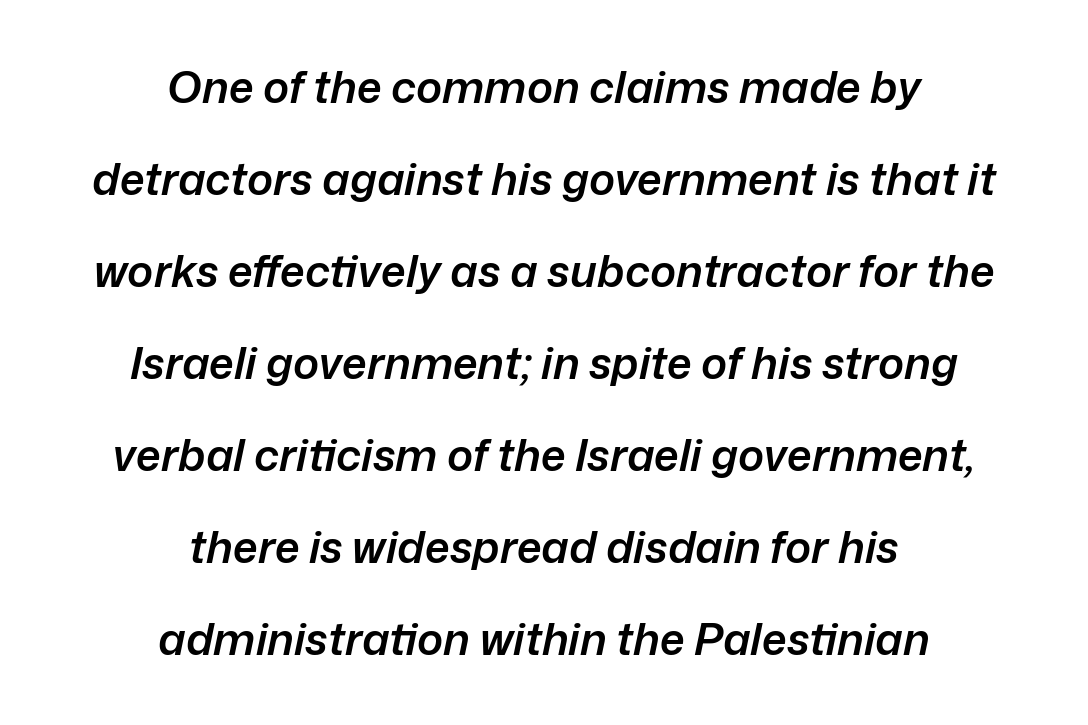
The image shows 44 px semibold type, italic (leaning right); set centered, loose line spacing (2.09x), normal letter spacing, not underlined; low stroke contrast and a medium x-height.
